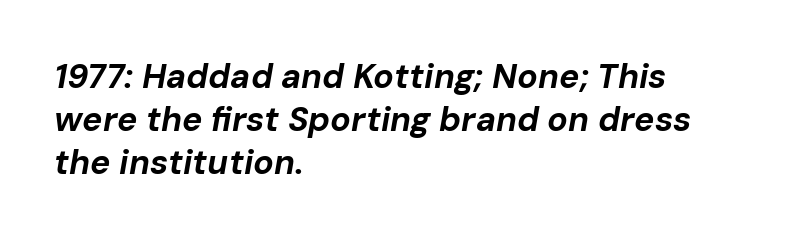
{"italic": "yes", "lean": "right", "slant_degrees": 10, "bold": "yes", "weight": "bold", "width": "normal", "stroke_contrast": "low", "x_height": "medium", "monospaced": "no", "underline": "no", "align": "left", "line_spacing": "normal", "line_spacing_ratio": 1.27, "letter_spacing": "normal", "letter_spacing_em": 0.0, "glyph_px": 34}
